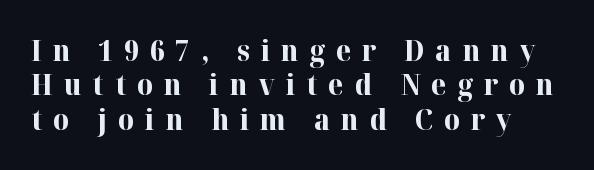
Q: Is the text bold? A: Yes.
Q: Is the text italic (slanted)? A: No, it is upright.
Q: Is the typeface a serif or a sans-serif typeface? A: Serif.
Q: Is the text underlined? A: No.
Q: Is the spacing between letters normal or unusually wide? A: Unusually wide.
Q: Width (condensed, normal, or wide)? A: Normal.
Q: Stroke contrast? A: High.
Q: x-height? A: Medium.
Q: Monospaced? A: No.
